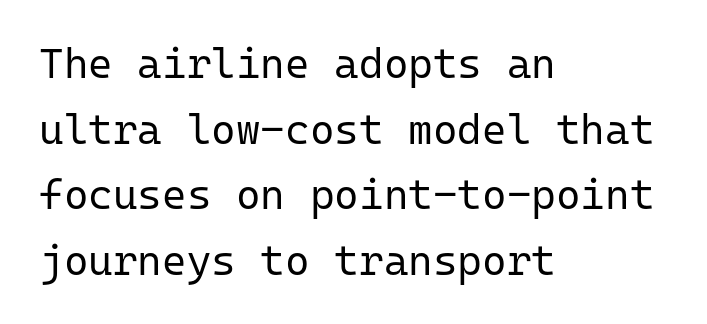
Q: Is the text bold? A: No.
Q: Is the text italic (slanted)? A: No, it is upright.
Q: Is the typeface a serif or a sans-serif typeface? A: Sans-serif.
Q: Is the text underlined? A: No.
Q: How is the paragraph aligned? A: Left-aligned.
Q: Is the spacing between letters normal or unusually wide? A: Normal.
Q: Is the spacing between lines tight, normal or loose? A: Normal.
Q: Width (condensed, normal, or wide)? A: Normal.
Q: Stroke contrast? A: Low.
Q: x-height? A: Medium.
Q: Monospaced? A: Yes.
